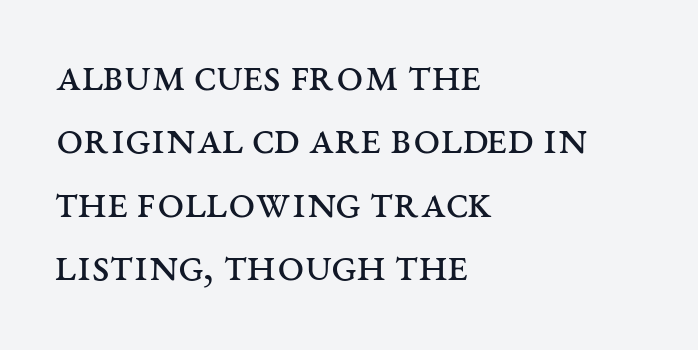
Q: Is the text bold? A: No.
Q: Is the text italic (slanted)? A: No, it is upright.
Q: Is the typeface a serif or a sans-serif typeface? A: Serif.
Q: Is the text underlined? A: No.
Q: How is the paragraph aligned? A: Left-aligned.
Q: Is the spacing between letters normal or unusually wide? A: Normal.
Q: Is the spacing between lines tight, normal or loose? A: Normal.
Q: Width (condensed, normal, or wide)? A: Wide.
Q: Stroke contrast? A: Medium.
Q: x-height? A: Large.
Q: Monospaced? A: No.
